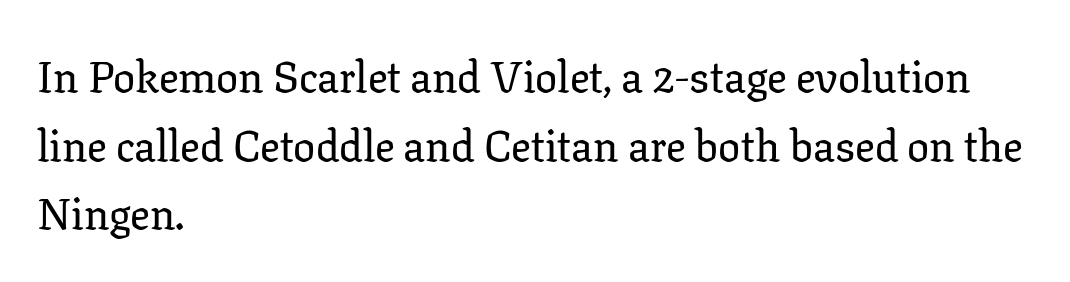
Q: Is the text italic (slanted)? A: No, it is upright.
Q: Is the typeface a serif or a sans-serif typeface? A: Serif.
Q: Is the text underlined? A: No.
Q: How is the paragraph aligned? A: Left-aligned.
Q: Is the spacing between letters normal or unusually wide? A: Normal.
Q: Is the spacing between lines tight, normal or loose? A: Normal.
Q: Width (condensed, normal, or wide)? A: Normal.
Q: Stroke contrast? A: Low.
Q: x-height? A: Medium.
Q: Monospaced? A: No.
